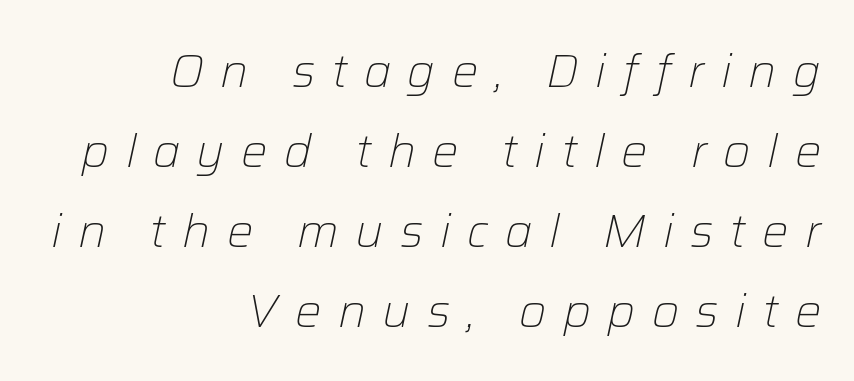
{"italic": "yes", "lean": "right", "slant_degrees": 12, "bold": "no", "weight": "light", "width": "normal", "stroke_contrast": "low", "x_height": "medium", "monospaced": "no", "underline": "no", "align": "right", "line_spacing": "normal", "line_spacing_ratio": 1.7, "letter_spacing": "wide", "letter_spacing_em": 0.35, "glyph_px": 47}
